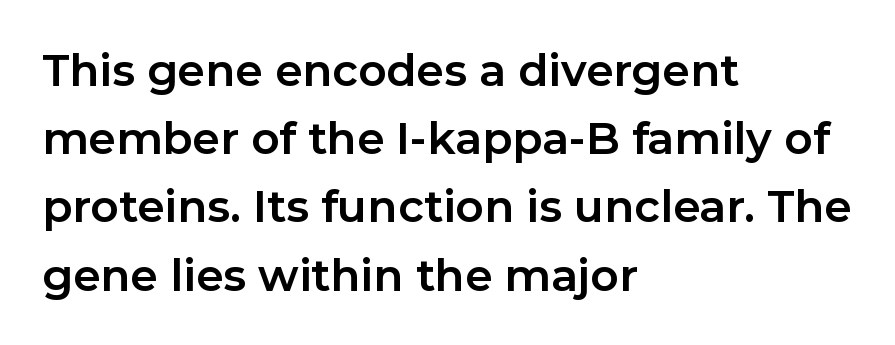
The image shows 44 px bold sans-serif type, upright; set left-aligned, normal line spacing (1.55x), normal letter spacing, not underlined; low stroke contrast and a medium x-height.
